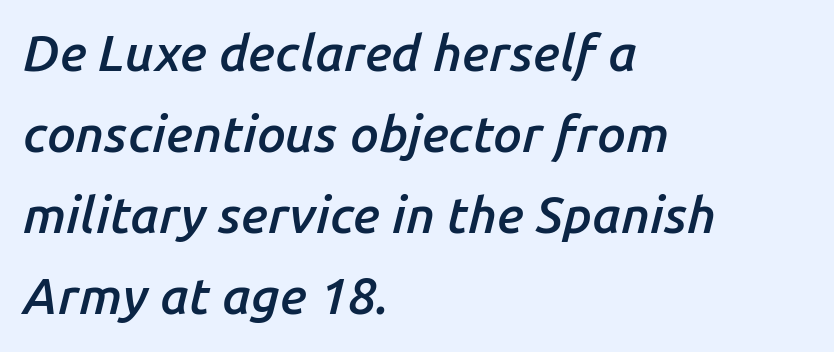
A clean baseline with only descenders dipping below it. You can tell it's italic because the verticals aren't actually vertical. Honestly, the row spacing looks completely unremarkable. Bold? Not quite — semibold, heavier than regular but stopping short. You could not count columns in this text — the font is proportionally spaced. Layout note: lines flush left.
